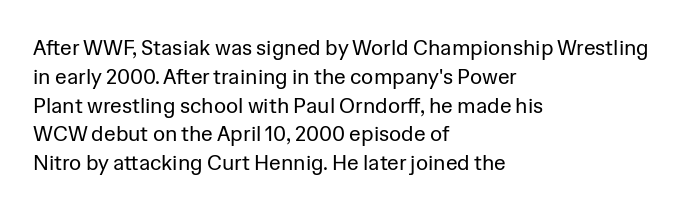
The image shows 21 px text type, upright; set left-aligned, normal line spacing (1.37x), normal letter spacing, not underlined.
